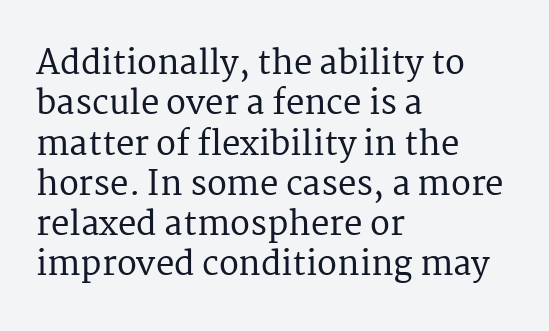
{"serif": "yes", "italic": "no", "width": "normal", "stroke_contrast": "medium", "x_height": "medium", "monospaced": "no", "underline": "no", "align": "left", "line_spacing_ratio": 1.22, "letter_spacing": "normal", "letter_spacing_em": 0.0, "glyph_px": 33}
